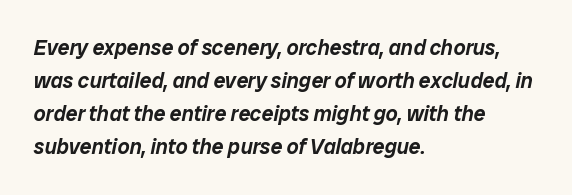
The image shows 21 px text type, italic (leaning right); set left-aligned, normal line spacing (1.57x), normal letter spacing, not underlined.
